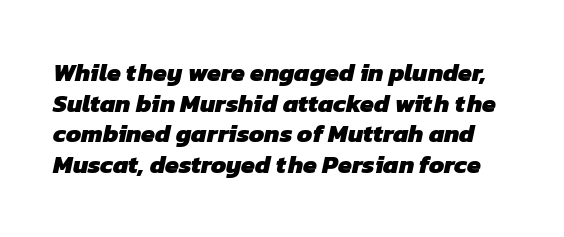
{"bold": "yes", "underline": "no", "line_spacing_ratio": 1.23, "letter_spacing": "normal", "letter_spacing_em": 0.0, "glyph_px": 25}
